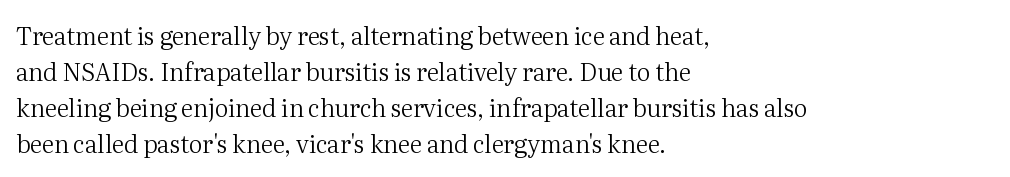
{"italic": "no", "bold": "no", "underline": "no", "align": "left", "line_spacing": "normal", "line_spacing_ratio": 1.5, "letter_spacing": "normal", "letter_spacing_em": 0.0, "glyph_px": 24}
